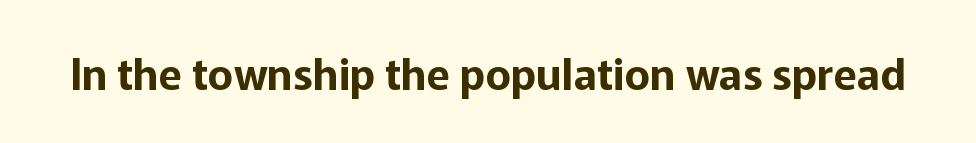
Q: Is the text italic (slanted)? A: No, it is upright.
Q: Is the typeface a serif or a sans-serif typeface? A: Sans-serif.
Q: Is the text underlined? A: No.
Q: Is the spacing between letters normal or unusually wide? A: Normal.
Q: Width (condensed, normal, or wide)? A: Normal.
Q: Stroke contrast? A: Low.
Q: x-height? A: Medium.
Q: Monospaced? A: No.
